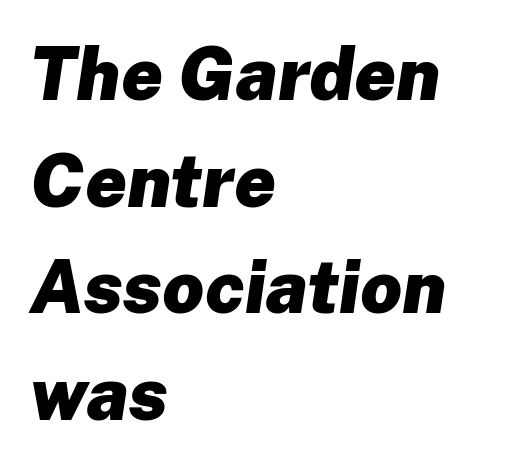
Do the characters align in a grid? No, the font is proportional. Tracking here is standard; glyphs follow each other at the usual distance. A typesetter would call this leading conventional body-copy spacing. A typesetter would mark this as italic. Which margin do the lines hug? The left one — the right edge is uneven.
